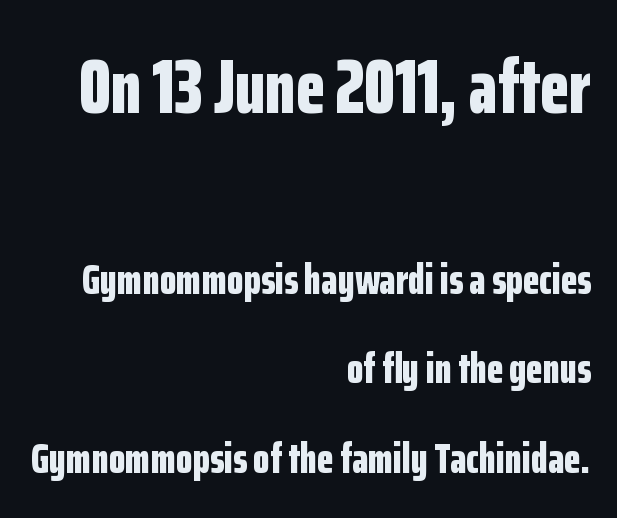
Words float on clear page, feet unadorned. Caption: standard tracking, unaltered. The rendering uses natural spacing where letterforms have individual widths. The font family rendered here belongs to the sans-serif group. Which margin do the lines hug? The right one — the left edge is uneven.
